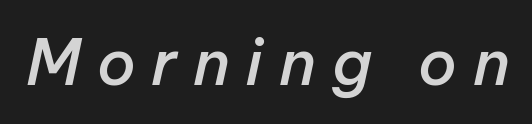
{"italic": "yes", "lean": "right", "slant_degrees": 12, "bold": "semi", "weight": "semibold", "width": "normal", "stroke_contrast": "low", "x_height": "medium", "monospaced": "no", "underline": "no", "letter_spacing": "wide", "letter_spacing_em": 0.25, "glyph_px": 63}
